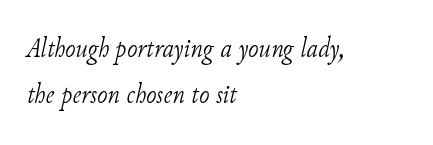
Q: Is the text bold? A: No.
Q: Is the text italic (slanted)? A: Yes, it leans right by about 11 degrees.
Q: Is the typeface a serif or a sans-serif typeface? A: Serif.
Q: Is the text underlined? A: No.
Q: How is the paragraph aligned? A: Left-aligned.
Q: Is the spacing between letters normal or unusually wide? A: Normal.
Q: Is the spacing between lines tight, normal or loose? A: Normal.
Q: Width (condensed, normal, or wide)? A: Normal.
Q: Stroke contrast? A: Low.
Q: x-height? A: Small.
Q: Monospaced? A: No.
